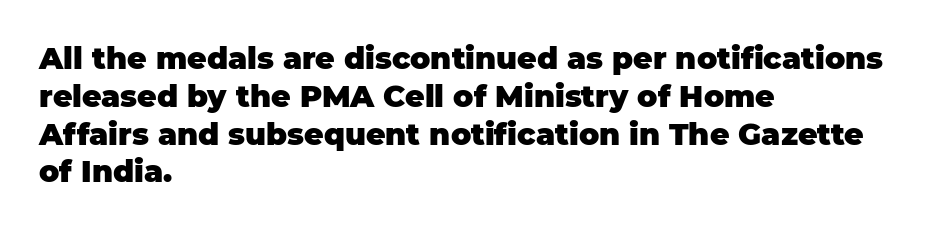
Q: Is the text bold? A: Yes.
Q: Is the text italic (slanted)? A: No, it is upright.
Q: Is the typeface a serif or a sans-serif typeface? A: Sans-serif.
Q: Is the text underlined? A: No.
Q: How is the paragraph aligned? A: Left-aligned.
Q: Is the spacing between letters normal or unusually wide? A: Normal.
Q: Is the spacing between lines tight, normal or loose? A: Normal.
Q: Width (condensed, normal, or wide)? A: Normal.
Q: Stroke contrast? A: Low.
Q: x-height? A: Large.
Q: Monospaced? A: No.
